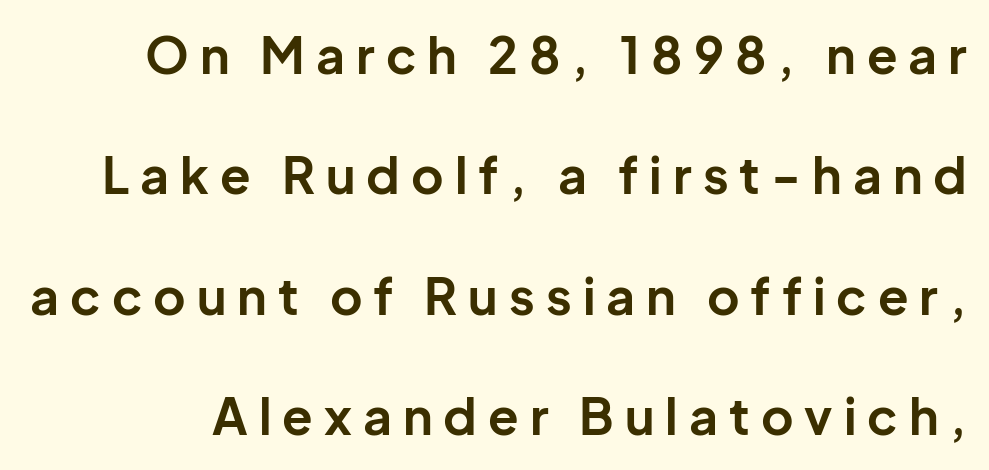
The image shows 50 px bold sans-serif type, upright; set loose line spacing (2.41x), unusually wide letter spacing (+0.22 em), not underlined; low stroke contrast and a medium x-height.
